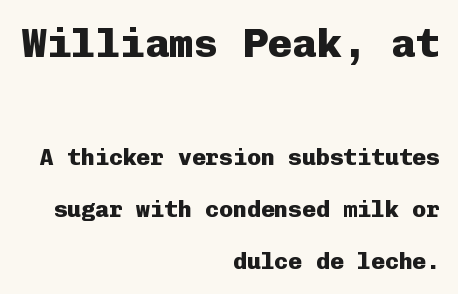
Q: Is the text bold? A: Yes.
Q: Is the text italic (slanted)? A: No, it is upright.
Q: Is the typeface a serif or a sans-serif typeface? A: Sans-serif.
Q: Is the text underlined? A: No.
Q: How is the paragraph aligned? A: Right-aligned.
Q: Is the spacing between letters normal or unusually wide? A: Normal.
Q: Is the spacing between lines tight, normal or loose? A: Loose.
Q: Which block of text is set in a larger size, the first (top) or the second (bottom)? A: The first (top) one.
Q: Width (condensed, normal, or wide)? A: Normal.
Q: Stroke contrast? A: Low.
Q: x-height? A: Medium.
Q: Monospaced? A: Yes.
